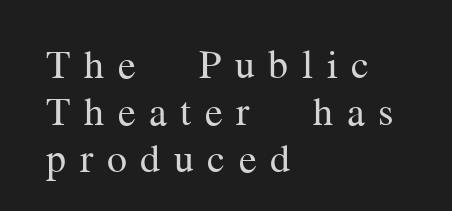
This rendering features lettering with no underline. A serif font was chosen for this passage. No heavy texture on the line: the type isn't bold. Think of a printed novel: that variable character pitch is what you see here. The gaps between neighbouring characters are conspicuously large. Horizontal alignment here is leftward, the default for most running prose.
